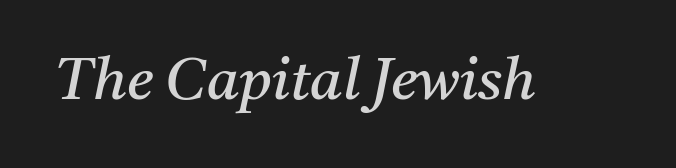
Q: Is the text bold? A: No.
Q: Is the text italic (slanted)? A: Yes, it leans right by about 11 degrees.
Q: Is the typeface a serif or a sans-serif typeface? A: Serif.
Q: Is the text underlined? A: No.
Q: Is the spacing between letters normal or unusually wide? A: Normal.
Q: Width (condensed, normal, or wide)? A: Normal.
Q: Stroke contrast? A: Medium.
Q: x-height? A: Medium.
Q: Monospaced? A: No.
